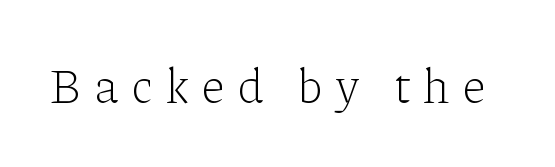
You could not count columns in this text — the font is proportionally spaced. Quick note: underline off. The tracking jumps out immediately: characters are airy and widely separated. Are there feet on the stems? There are — it's a serif. Stroke mass is kept to a normal reading level or below. Unlike italic type, these characters show no tilt at all.
